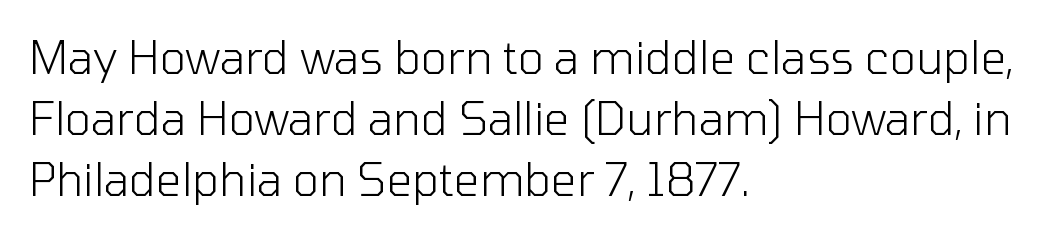
The image shows 45 px light sans-serif type, upright; set left-aligned, normal line spacing (1.36x), normal letter spacing, not underlined; low stroke contrast and a medium x-height.
